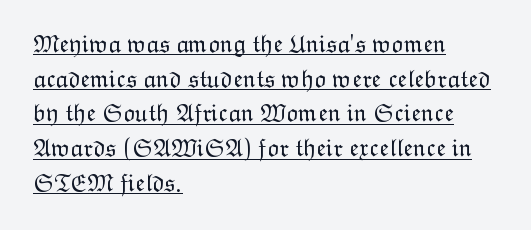
The image shows 25 px text type, upright; set left-aligned, normal line spacing (1.39x), normal letter spacing, underlined.
